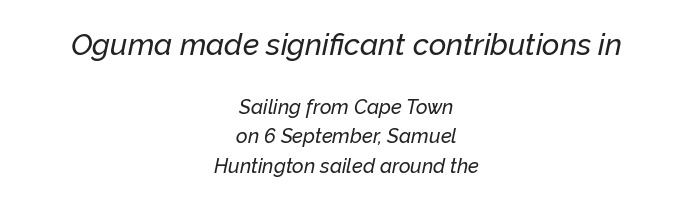
Large over small — that's the arrangement of the two blocks here. You could not count columns in this text — the font is proportionally spaced. No extra tracking has been applied to these lines. Reading down the column, the eye jumps a familiar distance to each next line.
